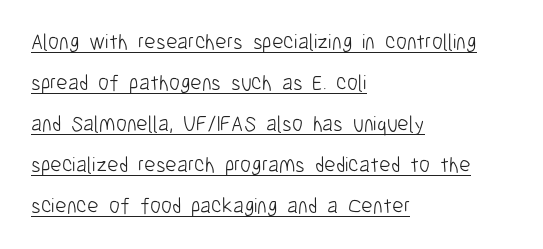
Q: Is the text bold? A: No.
Q: Is the text italic (slanted)? A: No, it is upright.
Q: Is the text underlined? A: Yes.
Q: How is the paragraph aligned? A: Left-aligned.
Q: Is the spacing between letters normal or unusually wide? A: Normal.
